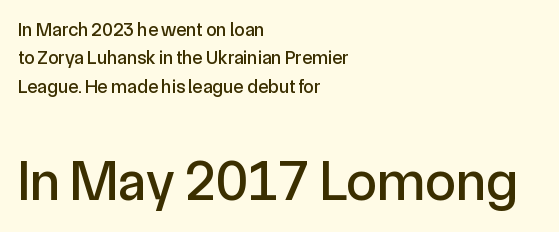
{"serif": "no", "italic": "no", "width": "normal", "x_height": "medium", "monospaced": "no", "underline": "no", "align": "left", "line_spacing": "normal", "line_spacing_ratio": 1.49, "letter_spacing": "normal", "letter_spacing_em": 0.0, "larger_block": "second", "size_ratio": 2.95, "glyph_px": 56}
